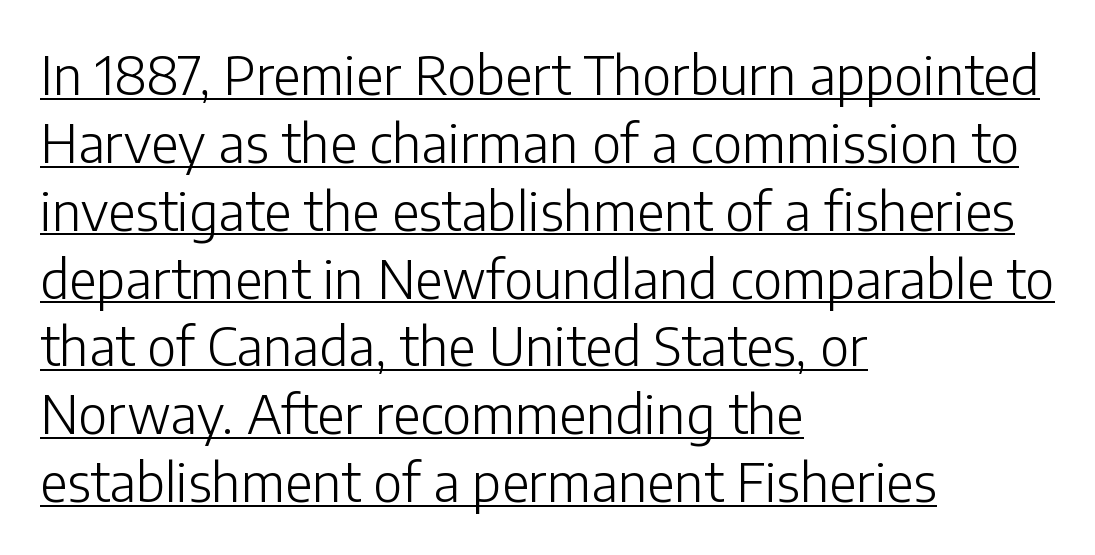
Letters have the restrained weight of plain body copy at most. Glance below the letters and you will spot a drawn line. Spacing verdict: proportional, widths tailored to each character. Does the type have serifs? No, each stem ends abruptly.
